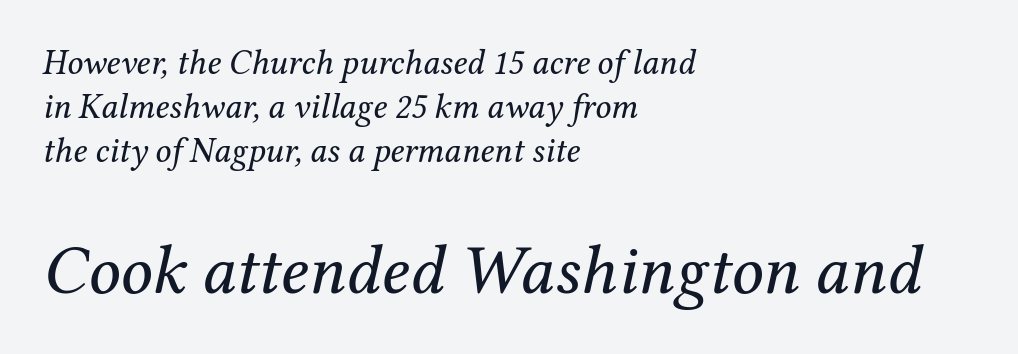
{"serif": "yes", "italic": "yes", "lean": "right", "slant_degrees": 12, "bold": "no", "weight": "regular", "width": "normal", "stroke_contrast": "medium", "x_height": "medium", "monospaced": "no", "underline": "no", "align": "left", "line_spacing": "normal", "line_spacing_ratio": 1.26, "letter_spacing": "normal", "letter_spacing_em": 0.0, "larger_block": "second", "size_ratio": 2.0, "glyph_px": 70}
